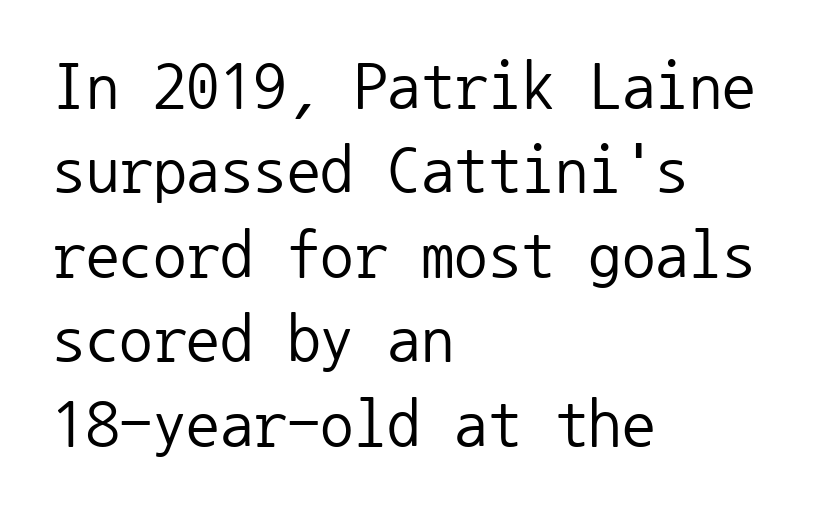
The designer left line spacing at the default. Which margin do the lines hug? The left one — the right edge is uneven. Every stem runs plumb, perpendicular to the baseline. Unmarked baselines from the first word to the last.
